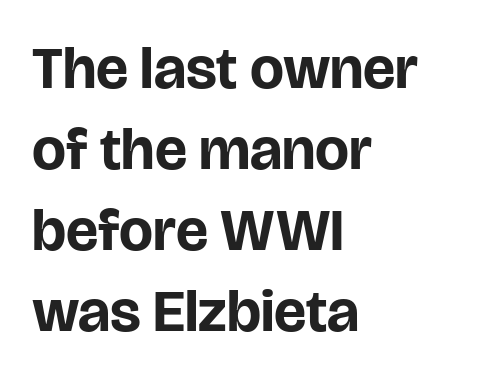
This sample is left-justified, so line endings fall wherever the words run out. Tall strokes in this sample are plumb rather than angled. Inter-character spacing is left at the font's built-in metrics. A full-strength bold gives these letters their thick strokes.
